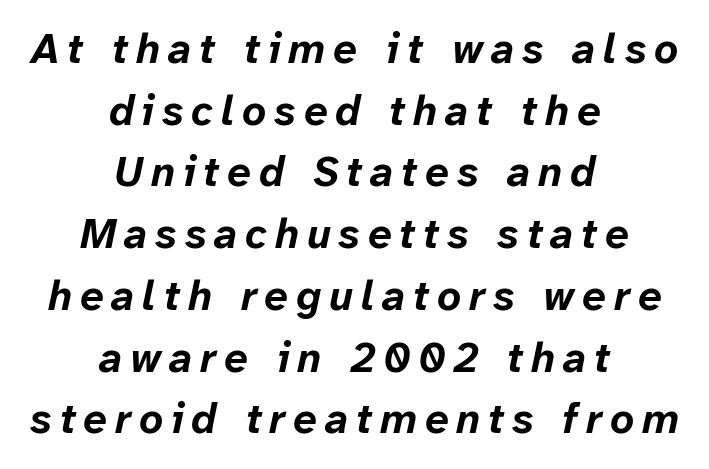
Q: Is the text bold? A: Yes.
Q: Is the text italic (slanted)? A: Yes, it leans right by about 12 degrees.
Q: Is the text underlined? A: No.
Q: How is the paragraph aligned? A: Centered.
Q: Is the spacing between lines tight, normal or loose? A: Normal.
Q: Width (condensed, normal, or wide)? A: Normal.
Q: Stroke contrast? A: Low.
Q: x-height? A: Medium.
Q: Monospaced? A: No.
